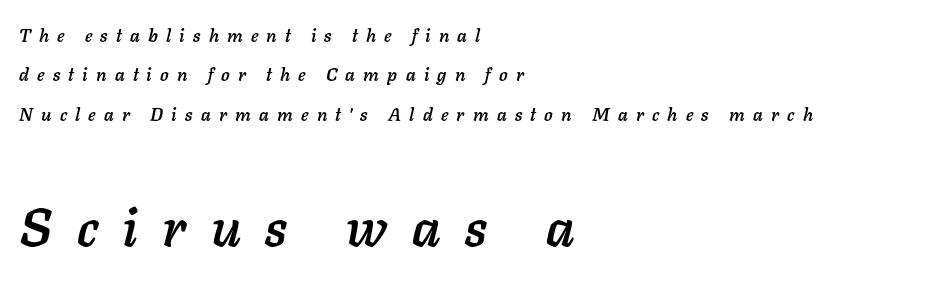
Do the characters align in a grid? No, the font is proportional. Short and long lines alike share a common starting point at left. Plain, unruled lines of type. If you squint, the bottom block still reads clearly — it's the larger of the two. What's the leading like? Stretched, with rows far apart. The face used here has a pronounced slope to its letters.
